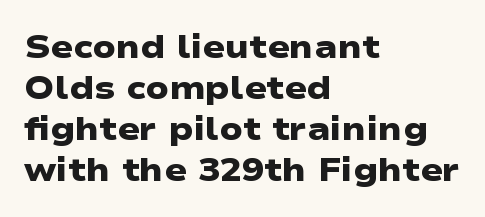
Q: Is the text bold? A: Yes.
Q: Is the typeface a serif or a sans-serif typeface? A: Sans-serif.
Q: Is the text underlined? A: No.
Q: How is the paragraph aligned? A: Left-aligned.
Q: Is the spacing between letters normal or unusually wide? A: Normal.
Q: Width (condensed, normal, or wide)? A: Wide.
Q: Stroke contrast? A: Low.
Q: x-height? A: Medium.
Q: Monospaced? A: No.
